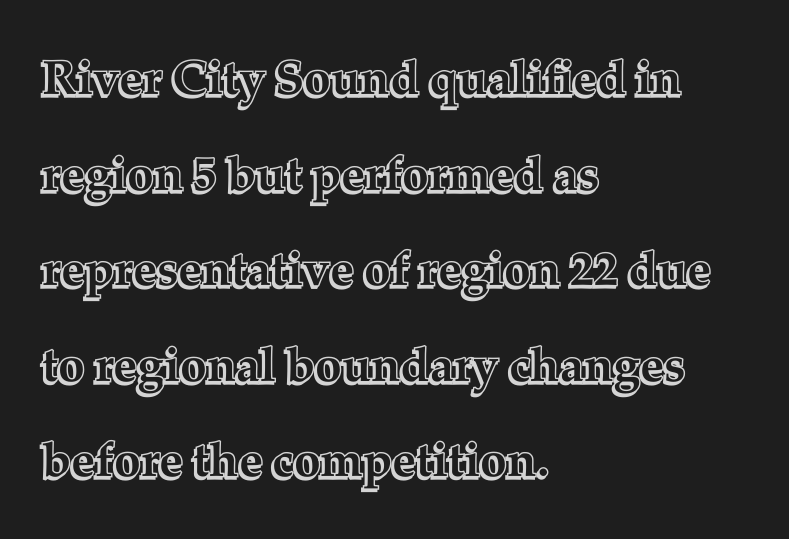
The rendering uses a large line-height, opening up the rows. When letters stand straight like this, we call the style roman or upright. In CSS terms this would be text-align: left. The passage shown is typed in a proportional face where columns would drift. Check under the words: just untouched page.
